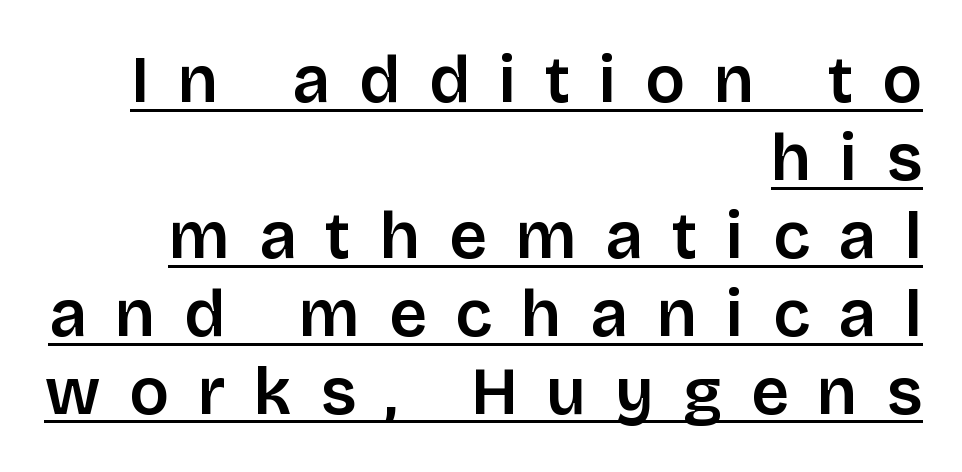
Q: Is the text italic (slanted)? A: No, it is upright.
Q: Is the typeface a serif or a sans-serif typeface? A: Sans-serif.
Q: Is the text underlined? A: Yes.
Q: How is the paragraph aligned? A: Right-aligned.
Q: Is the spacing between letters normal or unusually wide? A: Unusually wide.
Q: Width (condensed, normal, or wide)? A: Normal.
Q: Stroke contrast? A: Low.
Q: x-height? A: Large.
Q: Monospaced? A: No.
